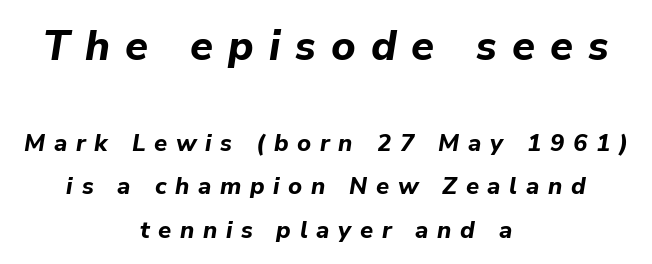
The image shows 42 px bold type, italic (leaning right); set centered, line spacing 1.8x, unusually wide letter spacing (+0.36 em), not underlined; the first (top) block is 1.75x larger; low stroke contrast and a medium x-height.
